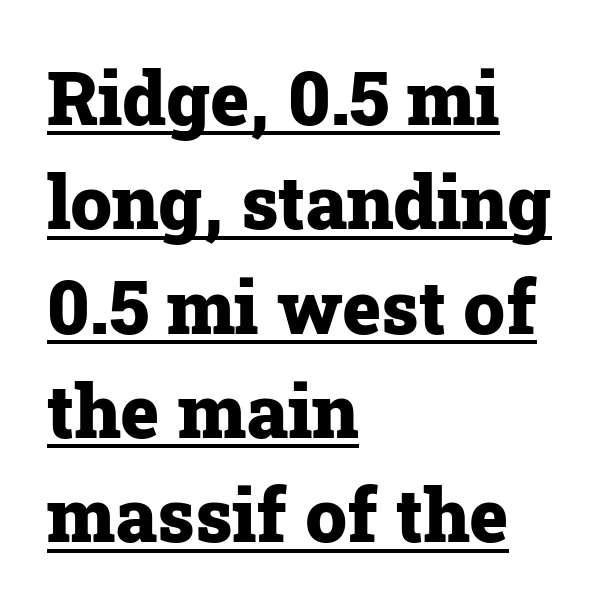
{"serif": "yes", "italic": "no", "bold": "yes", "weight": "heavy", "width": "normal", "stroke_contrast": "low", "x_height": "medium", "monospaced": "no", "underline": "yes", "align": "left", "line_spacing": "normal", "line_spacing_ratio": 1.41, "letter_spacing": "normal", "letter_spacing_em": 0.0, "glyph_px": 74}
